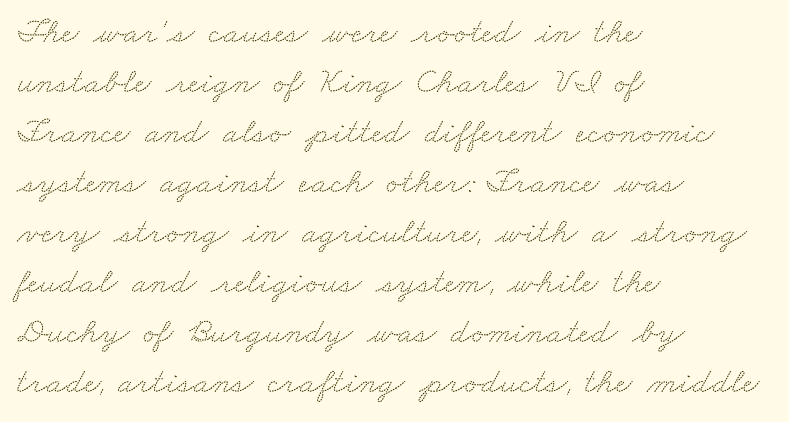
Line spacing here is normal. The rendering anchors every line to the left-hand side. Is this a fixed-width face? No — the glyphs have proportional, varying widths. Honestly, there is no underline to notice here at all. The face used here is seriffed, in the tradition of book romans. Tracking here is standard; glyphs follow each other at the usual distance.
